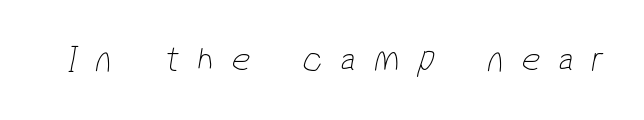
Counters stay open thanks to moderate or lighter strokes. The string is rendered with underlining switched off. How are the letters spaced? Widely, with obvious added tracking. This sample has the flowing, uneven cadence of proportional lettering. No feet cap the strokes, marking this as sans-serif type.
